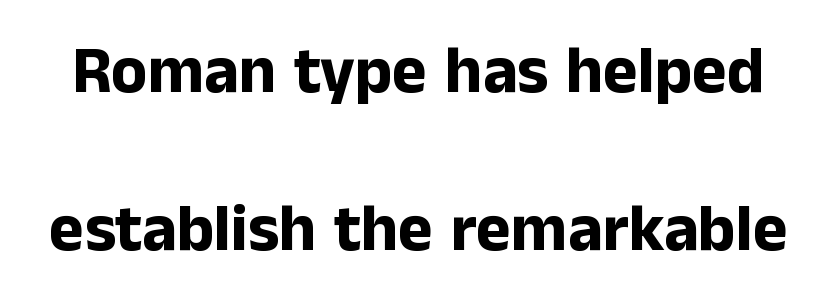
Typesetter's note: full bold, strokes at maximum text heaviness. This sample trades compactness for vertical openness between lines. Classification — sans serif. Spacing verdict: proportional, widths tailored to each character. There is no visible air inserted between adjacent glyphs.
